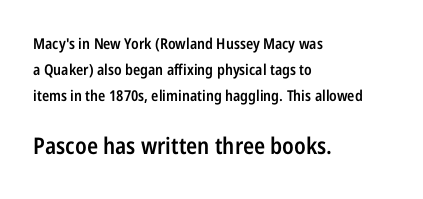
The lines in this sample share a left origin and differ only in where they stop. Heft: intermediate — a semibold. Inter-character spacing is left at the font's built-in metrics. If you drew a line through each stem, it would be perfectly vertical. The space beneath each line is pristine and unruled.
